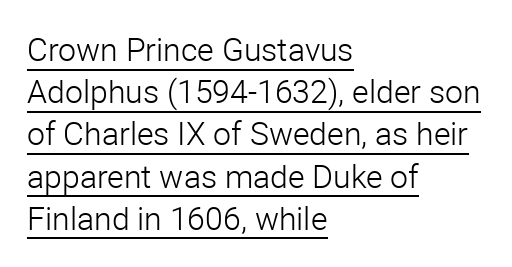
The image shows 32 px light sans-serif type, upright; set left-aligned, normal line spacing (1.32x), normal letter spacing, underlined; low stroke contrast and a medium x-height.
